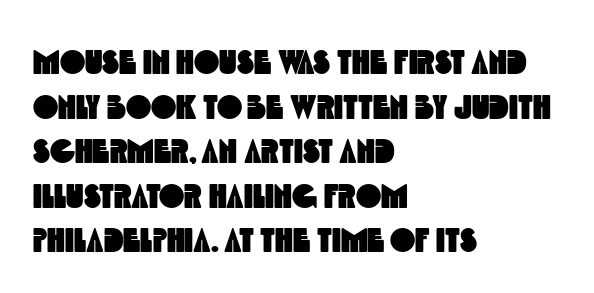
Q: Is the typeface a serif or a sans-serif typeface? A: Sans-serif.
Q: Is the text underlined? A: No.
Q: How is the paragraph aligned? A: Left-aligned.
Q: Is the spacing between letters normal or unusually wide? A: Normal.
Q: Is the spacing between lines tight, normal or loose? A: Normal.
Q: Width (condensed, normal, or wide)? A: Condensed.
Q: x-height? A: Large.
Q: Monospaced? A: No.
